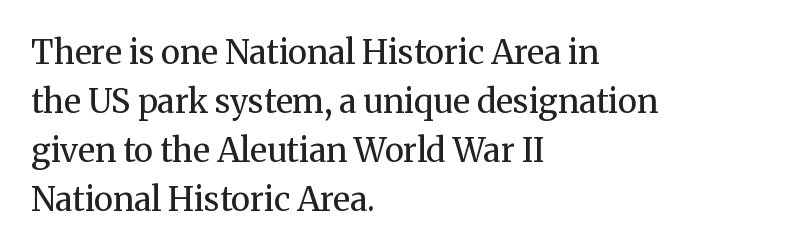
{"serif": "yes", "italic": "no", "bold": "no", "weight": "regular", "width": "normal", "stroke_contrast": "medium", "x_height": "medium", "monospaced": "no", "underline": "no", "align": "left", "line_spacing": "normal", "line_spacing_ratio": 1.48, "letter_spacing": "normal", "letter_spacing_em": 0.0, "glyph_px": 33}
